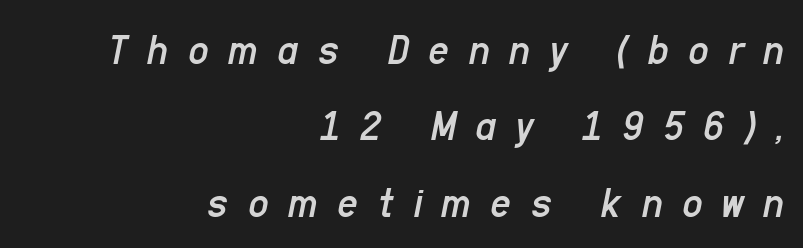
The image shows 45 px regular-weight, condensed type, italic (leaning right); set right-aligned, normal line spacing (1.7x), unusually wide letter spacing (+0.43 em), not underlined; low stroke contrast and a medium x-height.
